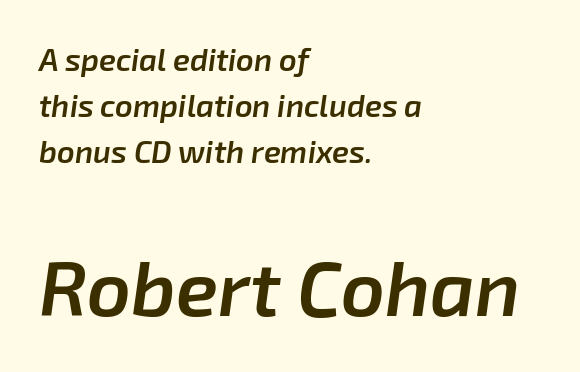
Leading matches the norm, producing a regular column. Default kerning and tracking; the words read as compact shapes. This sample has the flowing, uneven cadence of proportional lettering. The glyphs are unaccompanied by any horizontal stroke below them. All the whitespace from short lines collects on the right. You can tell it's italic because the verticals aren't actually vertical.
